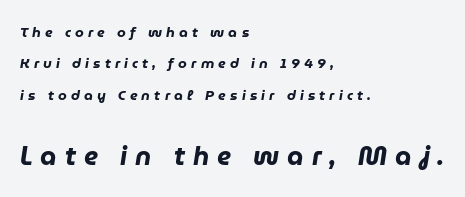
{"italic": "yes", "lean": "right", "slant_degrees": 9, "bold": "yes", "underline": "no", "align": "left", "line_spacing": "loose", "line_spacing_ratio": 2.24, "letter_spacing": "wide", "letter_spacing_em": 0.3, "larger_block": "second", "size_ratio": 1.86, "glyph_px": 26}
